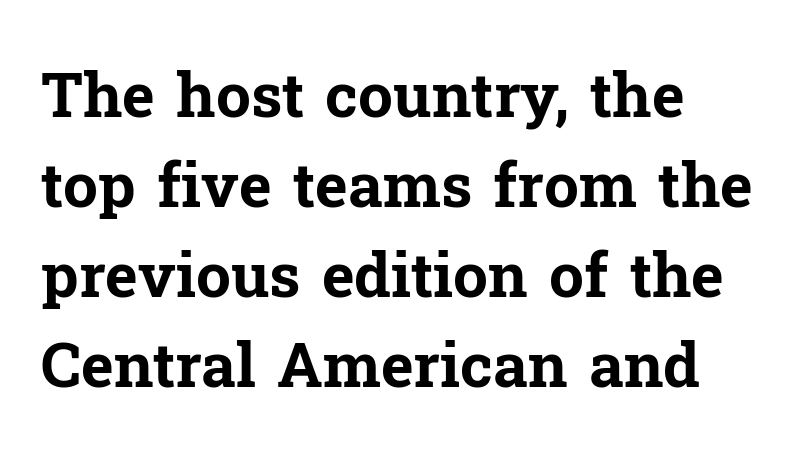
The passage shown is typed in a proportional face where columns would drift. Reading down the column, the eye jumps a familiar distance to each next line. Does the copy run flush right? No — it runs flush left. The characters look thick and weighty, a clear bold. The face used here is seriffed, in the tradition of book romans. The typography opts for an upright posture over an oblique one.
